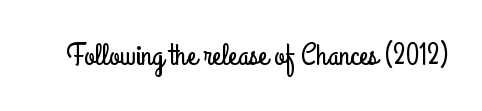
Q: Is the typeface a serif or a sans-serif typeface? A: Sans-serif.
Q: Is the text underlined? A: No.
Q: Is the spacing between letters normal or unusually wide? A: Normal.
Q: Width (condensed, normal, or wide)? A: Condensed.
Q: Stroke contrast? A: Low.
Q: x-height? A: Small.
Q: Monospaced? A: No.
